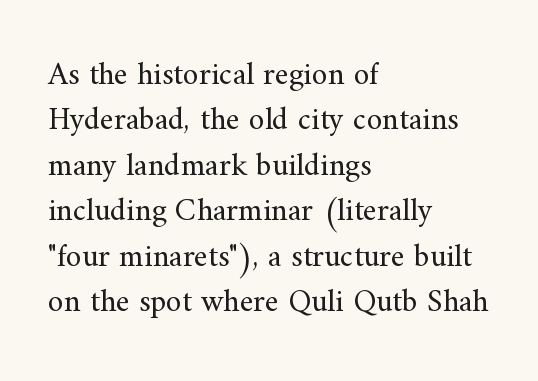
What kind of face is this? One with serifs. The string is rendered with underlining switched off. The letters stand straight up with perfectly vertical stems. Students, note that the glyphs here touch the page at normal intervals. Letters have the restrained weight of plain body copy at most. The paragraph has a hard left edge and a soft right edge.
